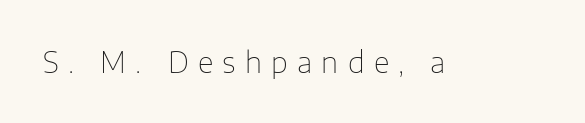
{"serif": "no", "italic": "no", "bold": "no", "weight": "thin", "width": "normal", "stroke_contrast": "low", "x_height": "medium", "monospaced": "no", "underline": "no", "letter_spacing": "wide", "letter_spacing_em": 0.32, "glyph_px": 29}
